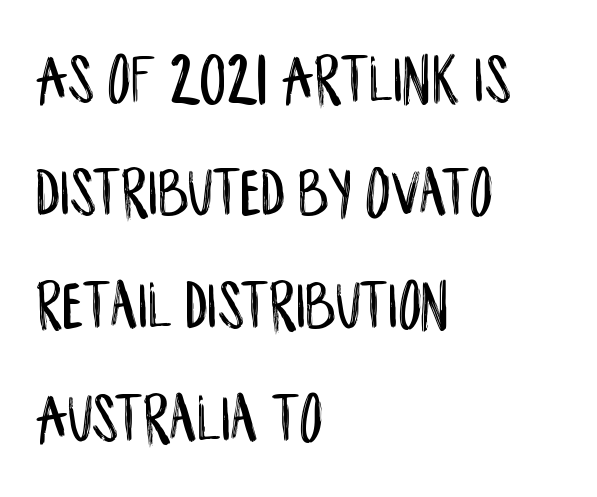
The vertical gap from one line to the next is medium. The letters stand straight up with perfectly vertical stems. Underlining? Definitely not there. Regarding serifs, this sample does without them. In CSS terms this would be text-align: left.
